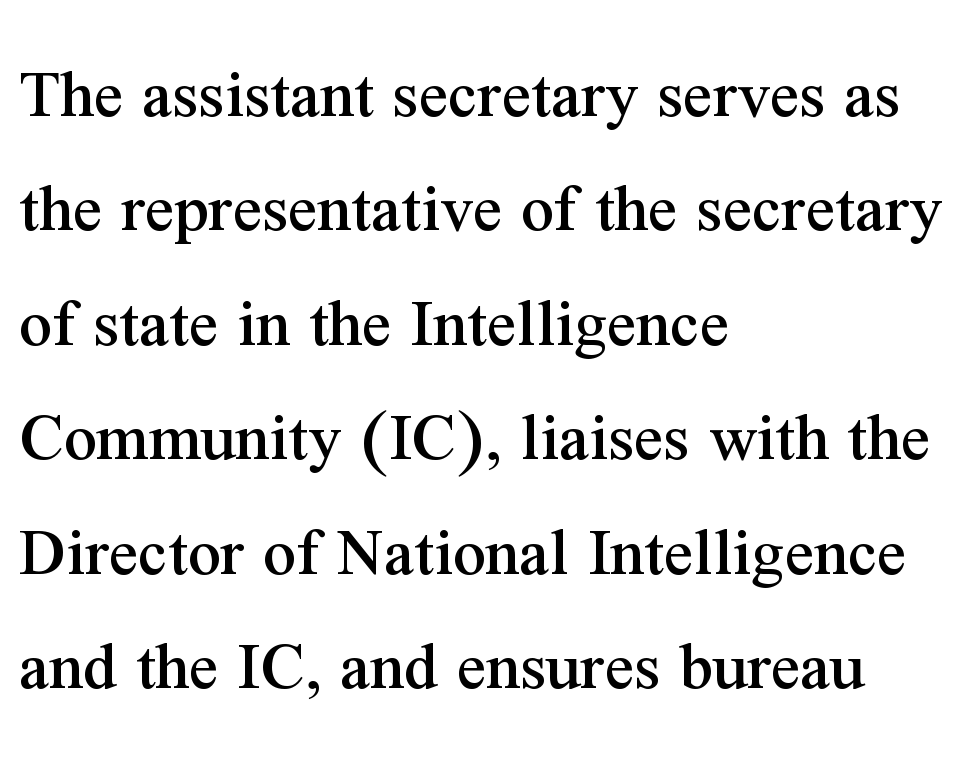
Q: Is the text italic (slanted)? A: No, it is upright.
Q: Is the typeface a serif or a sans-serif typeface? A: Serif.
Q: Is the text underlined? A: No.
Q: How is the paragraph aligned? A: Left-aligned.
Q: Is the spacing between letters normal or unusually wide? A: Normal.
Q: Is the spacing between lines tight, normal or loose? A: Normal.
Q: Width (condensed, normal, or wide)? A: Normal.
Q: Stroke contrast? A: Medium.
Q: x-height? A: Medium.
Q: Monospaced? A: No.
